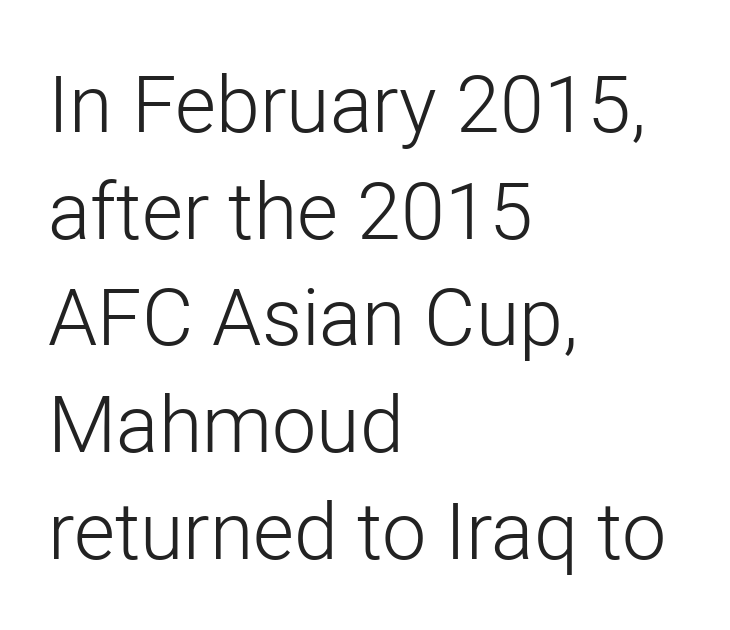
These lines are set flush left with a ragged right edge. The letters look calm and open, with moderate or lighter stems. The glyphs in this specimen are sans serif. Descenders hang freely into open space. The line-height multiplier appears to be the usual default. You can tell it's not italic because the verticals are truly vertical.
